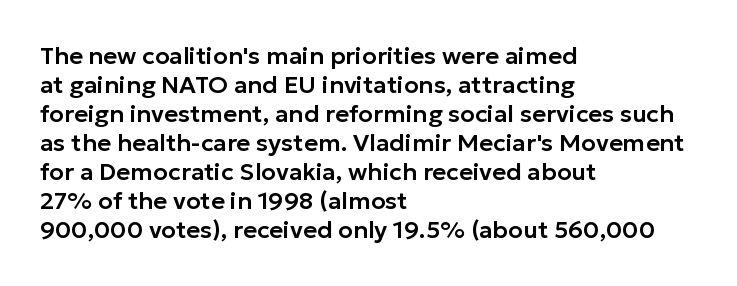
The image shows 24 px text type, upright; set left-aligned, line spacing 1.21x, normal letter spacing, not underlined.
